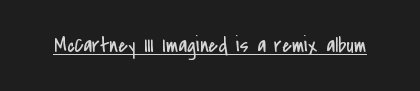
The image shows 22 px text type, upright; set normal letter spacing, underlined.
